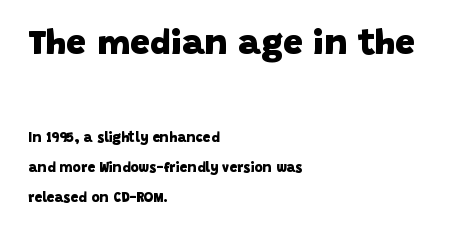
No feet cap the strokes, marking this as sans-serif type. The passage shown is typed in a proportional face where columns would drift. Heavy, bold letterforms. These lines are set flush left with a ragged right edge.
